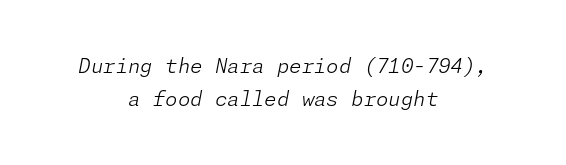
Q: Is the text bold? A: No.
Q: Is the text italic (slanted)? A: Yes, it leans right by about 11 degrees.
Q: Is the text underlined? A: No.
Q: How is the paragraph aligned? A: Centered.
Q: Is the spacing between letters normal or unusually wide? A: Normal.
Q: Is the spacing between lines tight, normal or loose? A: Normal.
